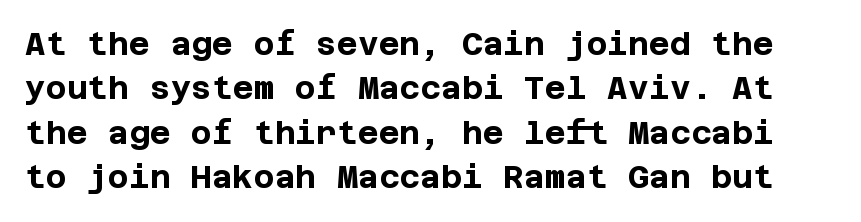
Q: Is the text bold? A: Yes.
Q: Is the text italic (slanted)? A: No, it is upright.
Q: Is the typeface a serif or a sans-serif typeface? A: Sans-serif.
Q: Is the text underlined? A: No.
Q: Is the spacing between letters normal or unusually wide? A: Normal.
Q: Is the spacing between lines tight, normal or loose? A: Normal.
Q: Width (condensed, normal, or wide)? A: Normal.
Q: Stroke contrast? A: Low.
Q: x-height? A: Large.
